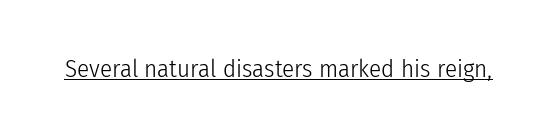
Q: Is the text bold? A: No.
Q: Is the text italic (slanted)? A: No, it is upright.
Q: Is the text underlined? A: Yes.
Q: Is the spacing between letters normal or unusually wide? A: Normal.
